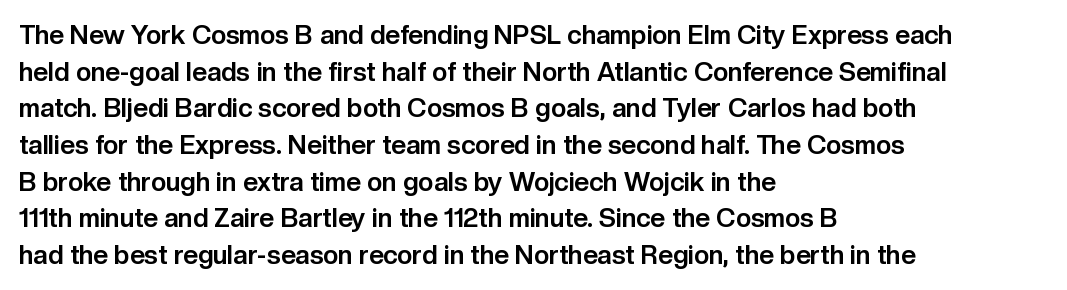
Caption: multi-line text, flush left, ragged right. Look at the tracking — it's just the regular setting, nothing added. Upright lettering throughout. The passage shown is emphatically bold. The passage shown is not underscored anywhere.
